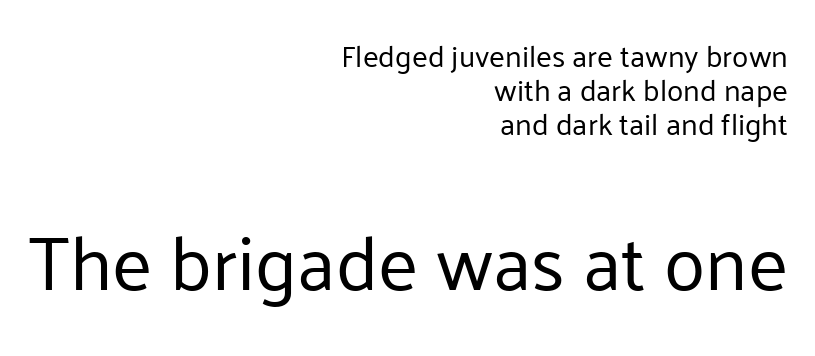
Q: Is the text bold? A: No.
Q: Is the text italic (slanted)? A: No, it is upright.
Q: Is the typeface a serif or a sans-serif typeface? A: Sans-serif.
Q: Is the text underlined? A: No.
Q: How is the paragraph aligned? A: Right-aligned.
Q: Is the spacing between letters normal or unusually wide? A: Normal.
Q: Is the spacing between lines tight, normal or loose? A: Tight.
Q: Which block of text is set in a larger size, the first (top) or the second (bottom)? A: The second (bottom) one.
Q: Width (condensed, normal, or wide)? A: Normal.
Q: Stroke contrast? A: Low.
Q: x-height? A: Medium.
Q: Monospaced? A: No.
